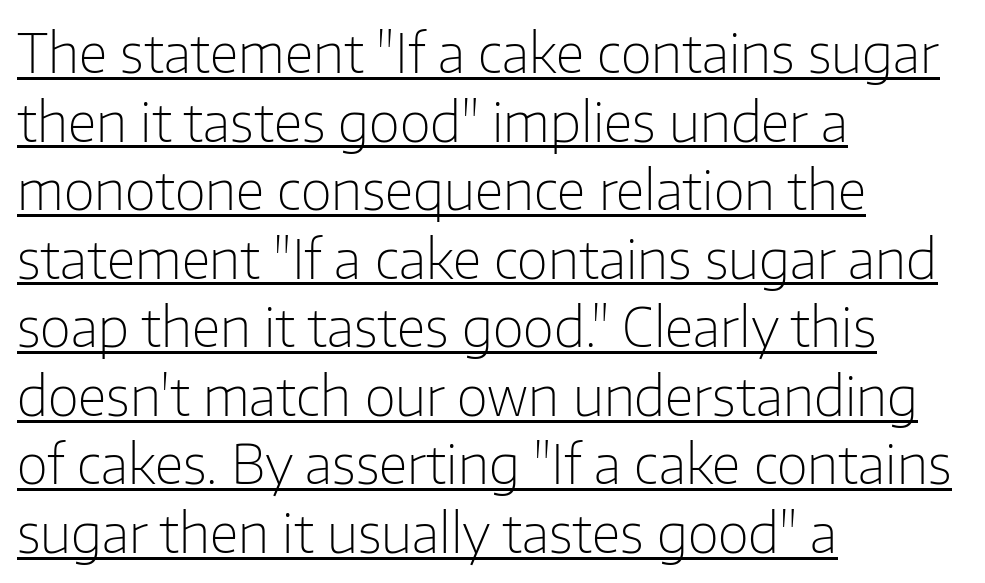
{"serif": "no", "italic": "no", "bold": "no", "weight": "light", "width": "normal", "stroke_contrast": "low", "x_height": "medium", "monospaced": "no", "underline": "yes", "align": "left", "line_spacing": "normal", "line_spacing_ratio": 1.27, "letter_spacing": "normal", "letter_spacing_em": 0.0, "glyph_px": 54}
